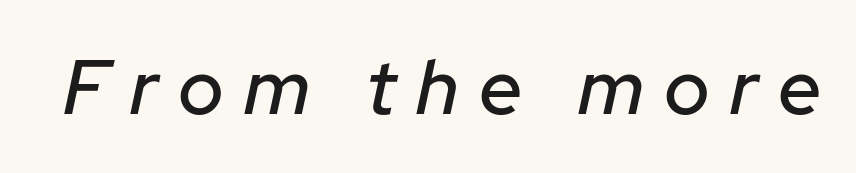
The image shows 77 px text type, italic (leaning right); set unusually wide letter spacing (+0.26 em), not underlined; low stroke contrast and a medium x-height.
